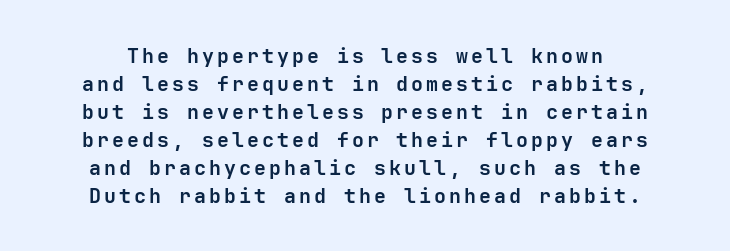
The image shows 20 px bold type, upright; set normal line spacing (1.4x), not underlined.
